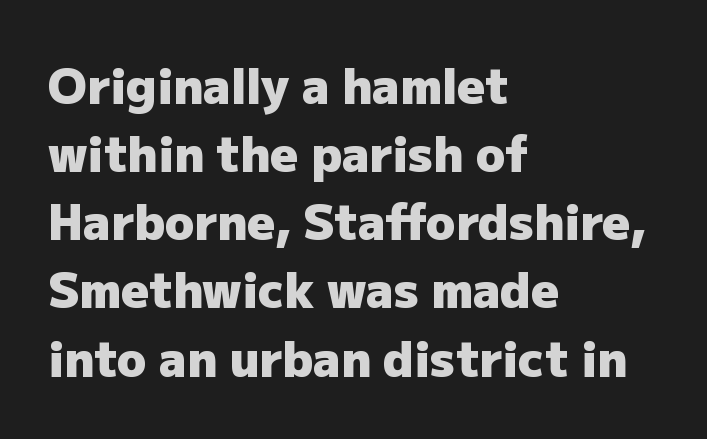
The image shows 48 px heavy sans-serif type, upright; set left-aligned, normal line spacing (1.42x), normal letter spacing, not underlined; low stroke contrast and a medium x-height.
